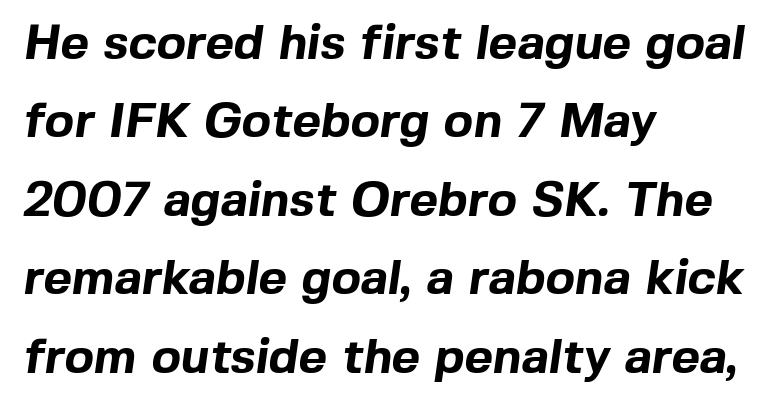
The image shows 49 px bold sans-serif type; set left-aligned, normal line spacing (1.6x), normal letter spacing, not underlined; a medium x-height.
